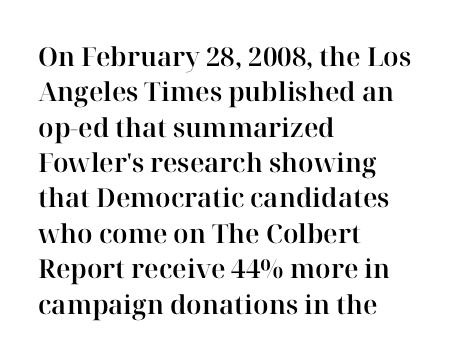
The image shows 26 px text type, upright; set left-aligned, normal line spacing (1.36x), normal letter spacing, not underlined.
